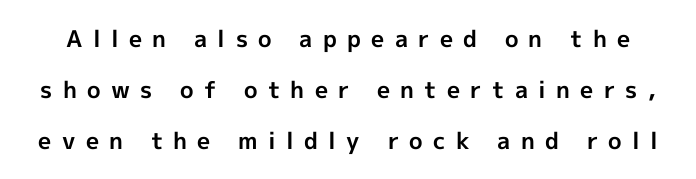
Q: Is the text bold? A: Yes.
Q: Is the text italic (slanted)? A: No, it is upright.
Q: Is the text underlined? A: No.
Q: Is the spacing between letters normal or unusually wide? A: Unusually wide.
Q: Is the spacing between lines tight, normal or loose? A: Loose.
